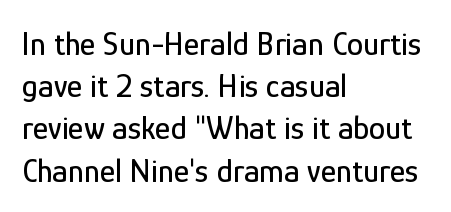
The image shows 33 px condensed sans-serif type, upright; set left-aligned, normal line spacing (1.28x), normal letter spacing, not underlined; low stroke contrast and a medium x-height.
